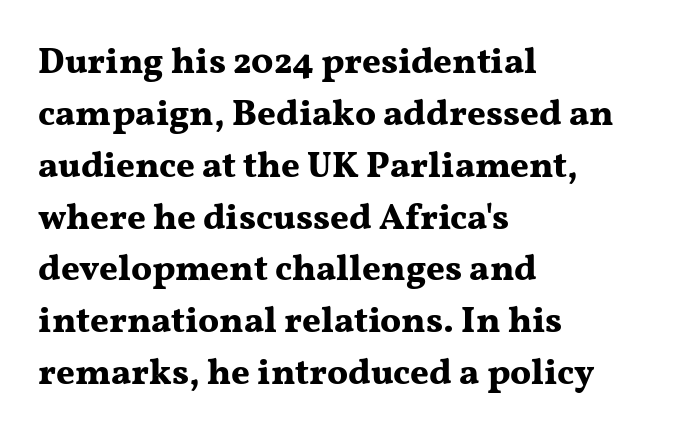
The image shows 36 px bold, wide serif type, upright; set left-aligned, normal line spacing (1.44x), normal letter spacing, not underlined; medium stroke contrast and a medium x-height.
